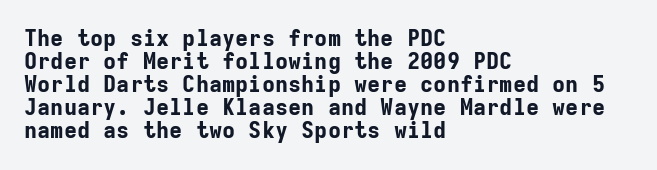
{"italic": "no", "bold": "yes", "underline": "no", "align": "left", "line_spacing": "tight", "line_spacing_ratio": 1.05, "letter_spacing": "normal", "letter_spacing_em": 0.0, "glyph_px": 22}
